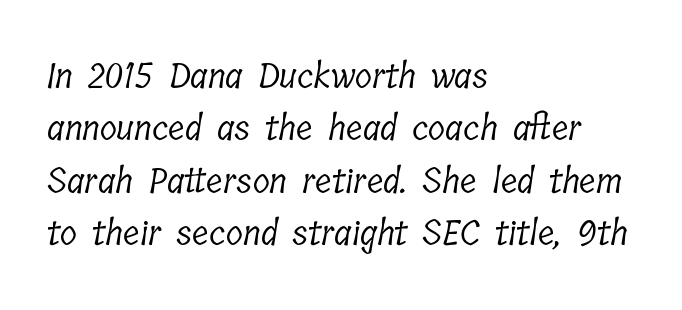
The image shows 35 px light, condensed serif type; set left-aligned, normal line spacing (1.5x), normal letter spacing, not underlined; low stroke contrast and a medium x-height.
